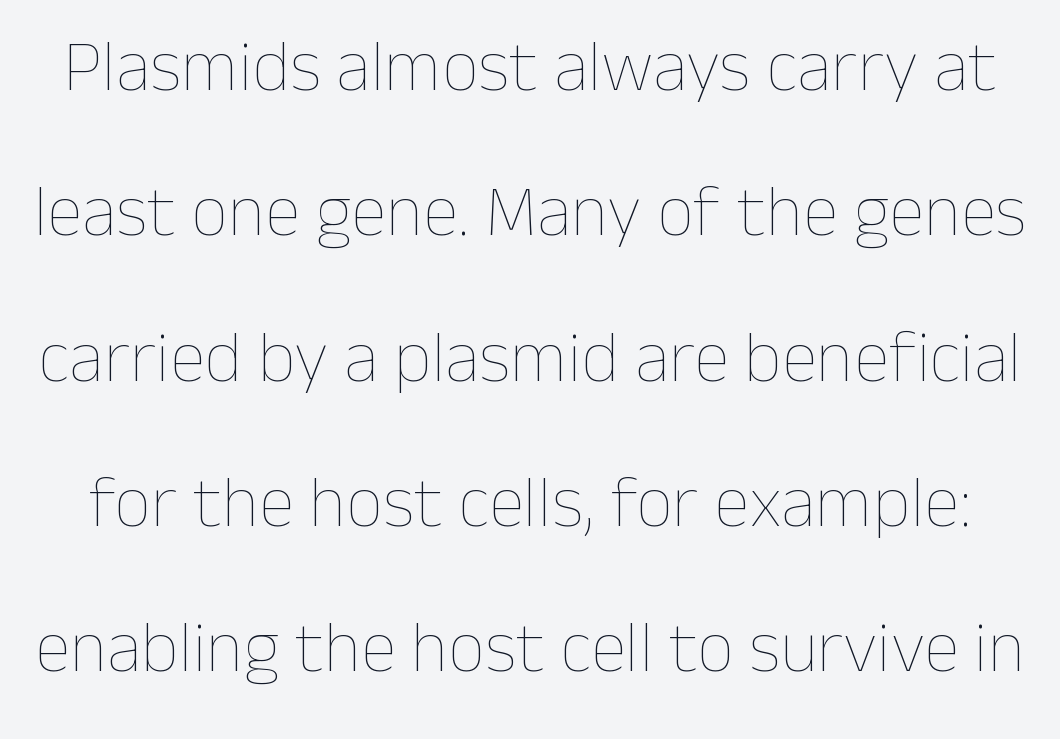
The image shows 73 px thin type, upright; set loose line spacing (1.99x), normal letter spacing, not underlined; low stroke contrast and a medium x-height.
